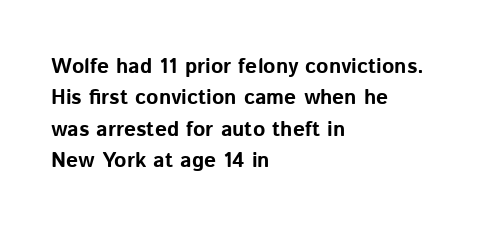
{"italic": "no", "bold": "yes", "underline": "no", "align": "left", "line_spacing": "normal", "line_spacing_ratio": 1.5, "letter_spacing": "normal", "letter_spacing_em": 0.0, "glyph_px": 21}
